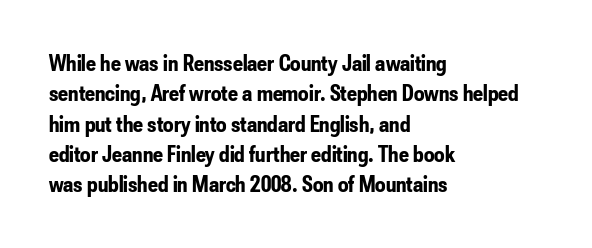
Each word holds together tightly as a unit, with standard inter-letter gaps. Typeset ragged right — the left edge is the straight one. Has an underline been added? It has not. The passage shown stacks its lines at a standard gap. A typesetter would mark this as roman, not italic. The passage shown is emphatically bold.
